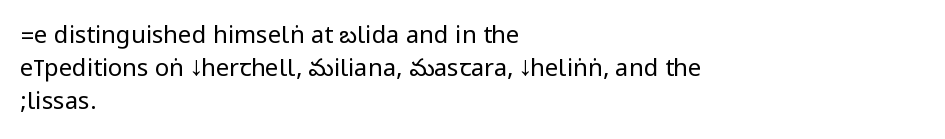
{"italic": "no", "bold": "no", "underline": "no", "align": "left", "line_spacing": "normal", "line_spacing_ratio": 1.37, "letter_spacing": "normal", "letter_spacing_em": 0.0, "glyph_px": 24}
